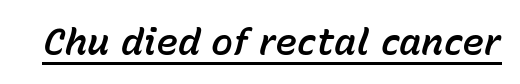
{"italic": "yes", "lean": "right", "slant_degrees": 15, "width": "normal", "stroke_contrast": "low", "x_height": "medium", "monospaced": "no", "underline": "yes", "letter_spacing": "normal", "letter_spacing_em": 0.0, "glyph_px": 37}
